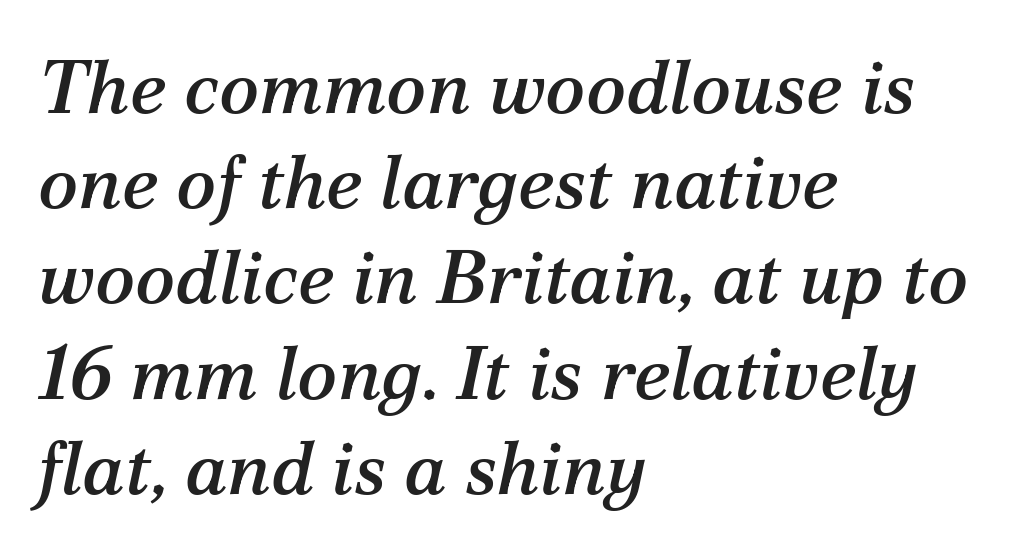
Underlining? Definitely not there. To sum up the face: it has serifs. Character widths vary here, with narrow letters taking less room than wide ones. Tracking here is standard; glyphs follow each other at the usual distance. Left-aligned paragraph, ragged on the right.
